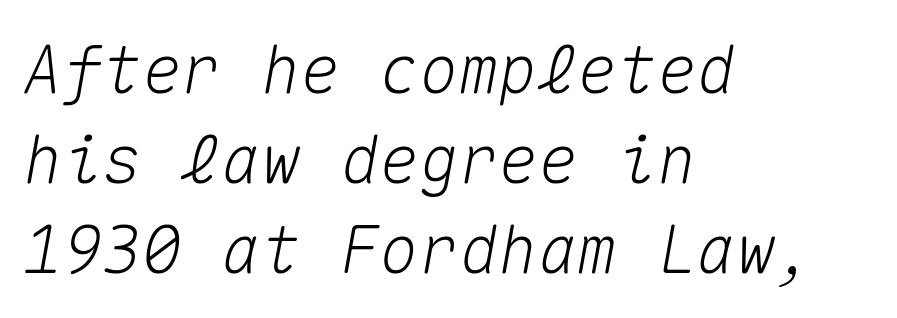
Q: Is the text italic (slanted)? A: Yes, it leans right by about 10 degrees.
Q: Is the text underlined? A: No.
Q: How is the paragraph aligned? A: Left-aligned.
Q: Is the spacing between letters normal or unusually wide? A: Normal.
Q: Is the spacing between lines tight, normal or loose? A: Normal.
Q: Width (condensed, normal, or wide)? A: Normal.
Q: Stroke contrast? A: Medium.
Q: x-height? A: Medium.
Q: Monospaced? A: Yes.
